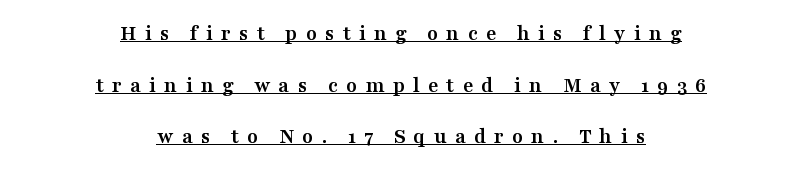
{"italic": "no", "bold": "yes", "underline": "yes", "align": "center", "line_spacing": "loose", "line_spacing_ratio": 2.35, "letter_spacing": "wide", "letter_spacing_em": 0.37, "glyph_px": 22}
